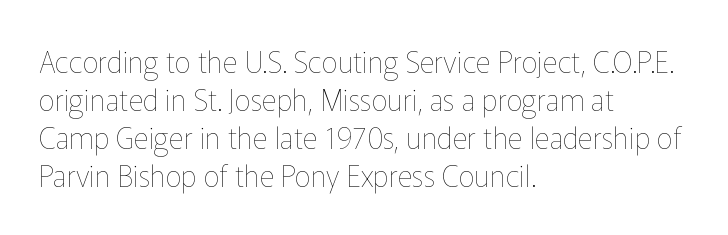
{"italic": "no", "bold": "no", "weight": "thin", "width": "normal", "stroke_contrast": "low", "x_height": "medium", "monospaced": "no", "underline": "no", "align": "left", "line_spacing": "normal", "line_spacing_ratio": 1.31, "letter_spacing": "normal", "letter_spacing_em": 0.0, "glyph_px": 29}
